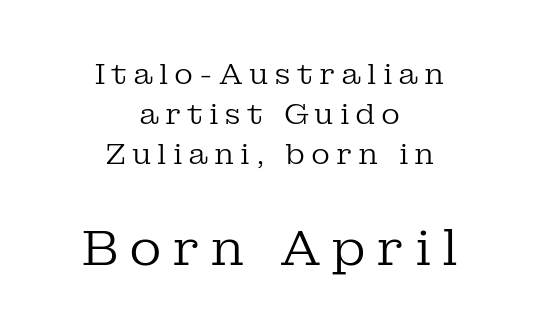
Q: Is the text bold? A: No.
Q: Is the text italic (slanted)? A: No, it is upright.
Q: Is the typeface a serif or a sans-serif typeface? A: Serif.
Q: Is the text underlined? A: No.
Q: How is the paragraph aligned? A: Centered.
Q: Is the spacing between letters normal or unusually wide? A: Unusually wide.
Q: Is the spacing between lines tight, normal or loose? A: Normal.
Q: Which block of text is set in a larger size, the first (top) or the second (bottom)? A: The second (bottom) one.
Q: Width (condensed, normal, or wide)? A: Normal.
Q: Stroke contrast? A: Low.
Q: x-height? A: Medium.
Q: Monospaced? A: No.
